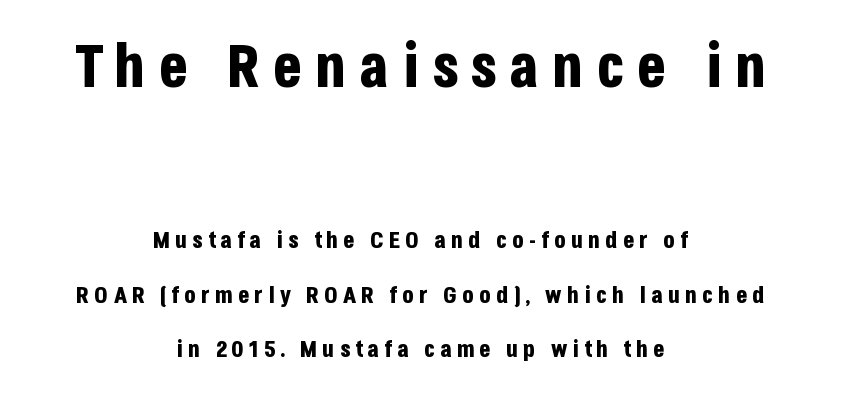
The letters are bold, with thick, heavy strokes. The emphasis by scale lands on block number one, above. Tracking here is generous; glyphs stand well apart from one another. Horizontal alignment here is central, giving a formal, balanced look. Proportional: the letters do not fall into vertical columns. Reading down the column, the eye jumps a long way to each next line.
